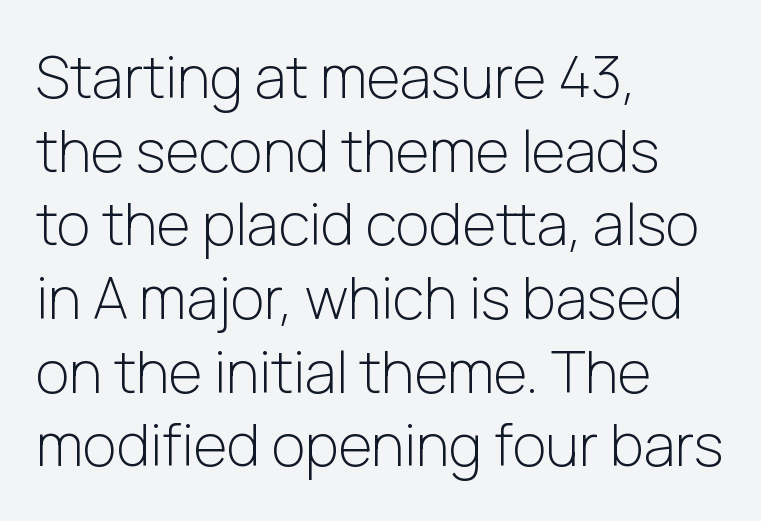
Notice how the stems are strictly vertical — no italics here. The horizontal fit of the characters is conventional and even. Is there much room between lines? A standard amount, neither cramped nor airy. What kind of face is this? One without serifs — a sans. A light-to-regular cut is what we see here. The rendering uses natural spacing where letterforms have individual widths.
